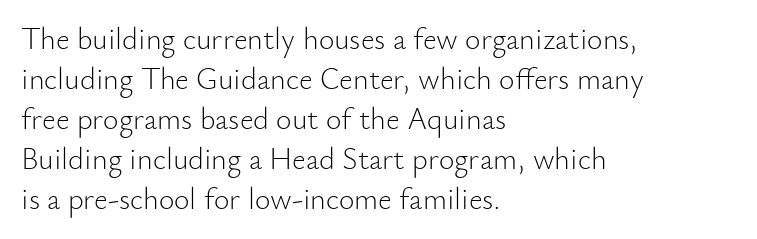
The glyphs in this specimen are sans serif. All the whitespace from short lines collects on the right. Each row of text sits above clean, open space. This sample uses an upright cut, with every glyph sitting square on the baseline. Line spacing here is normal. Looks like regular typesetting: each glyph gets only the width it needs.
